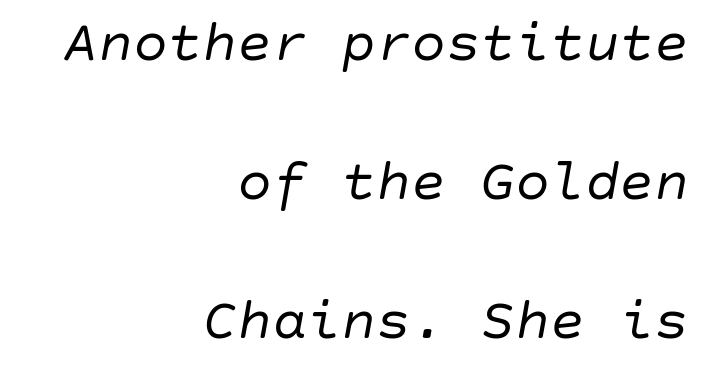
The image shows 58 px regular-weight type, italic (leaning right); set right-aligned, loose line spacing (2.4x), normal letter spacing, not underlined; low stroke contrast and a large x-height.
